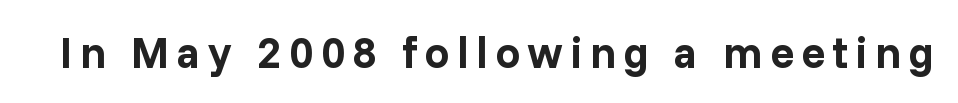
{"serif": "no", "italic": "no", "bold": "yes", "weight": "bold", "width": "normal", "stroke_contrast": "low", "x_height": "medium", "monospaced": "no", "underline": "no", "glyph_px": 44}
